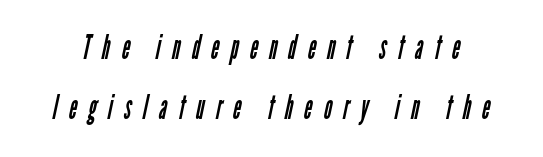
The image shows 34 px regular-weight, condensed sans-serif type; set line spacing 1.77x, unusually wide letter spacing (+0.34 em), not underlined; low stroke contrast and a medium x-height.
